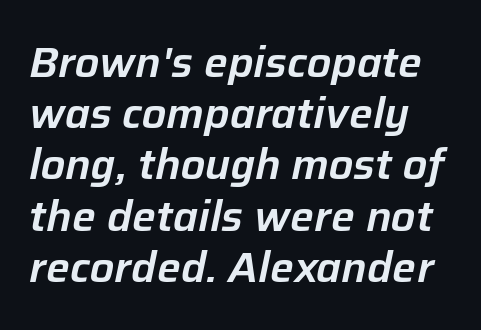
The image shows 42 px text type, italic (leaning right); set line spacing 1.22x, normal letter spacing, not underlined; low stroke contrast and a medium x-height.
